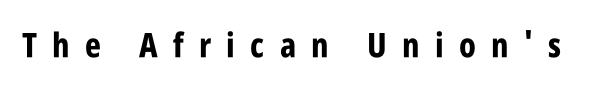
Between one letter and the next there's a generous, obvious gap. Here the designer chose a conventional face with non-uniform glyph widths. Is there any slant? The stems are plumb. Is the type bold? Yes — the strokes are clearly thick and heavy. You can tell from the bare stems that sans-serif type was used. No word sits above an underline.
